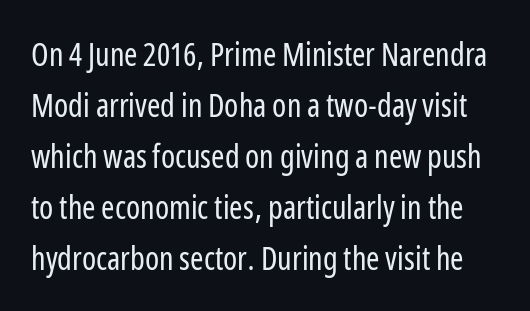
Q: Is the text bold? A: No.
Q: Is the text italic (slanted)? A: No, it is upright.
Q: Is the typeface a serif or a sans-serif typeface? A: Sans-serif.
Q: Is the text underlined? A: No.
Q: Is the spacing between letters normal or unusually wide? A: Normal.
Q: Is the spacing between lines tight, normal or loose? A: Normal.
Q: Width (condensed, normal, or wide)? A: Condensed.
Q: Stroke contrast? A: Low.
Q: x-height? A: Medium.
Q: Monospaced? A: No.
